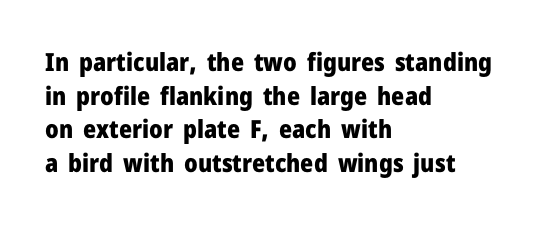
Q: Is the text bold? A: Yes.
Q: Is the text italic (slanted)? A: No, it is upright.
Q: Is the text underlined? A: No.
Q: How is the paragraph aligned? A: Left-aligned.
Q: Is the spacing between letters normal or unusually wide? A: Normal.
Q: Is the spacing between lines tight, normal or loose? A: Normal.
